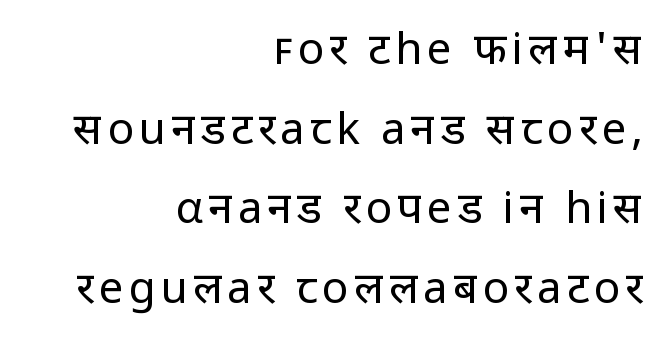
Q: Is the text bold? A: No.
Q: Is the text italic (slanted)? A: No, it is upright.
Q: Is the typeface a serif or a sans-serif typeface? A: Sans-serif.
Q: Is the text underlined? A: No.
Q: How is the paragraph aligned? A: Right-aligned.
Q: Width (condensed, normal, or wide)? A: Normal.
Q: Stroke contrast? A: Low.
Q: x-height? A: Medium.
Q: Monospaced? A: No.
